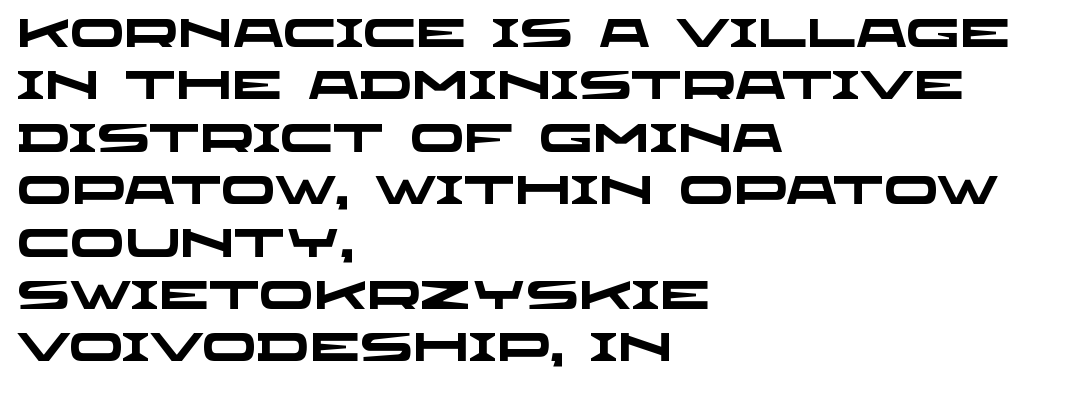
{"serif": "no", "bold": "yes", "weight": "heavy", "width": "wide", "stroke_contrast": "low", "x_height": "large", "monospaced": "no", "underline": "no", "align": "left", "line_spacing": "normal", "line_spacing_ratio": 1.31, "letter_spacing": "normal", "letter_spacing_em": 0.0, "glyph_px": 40}
